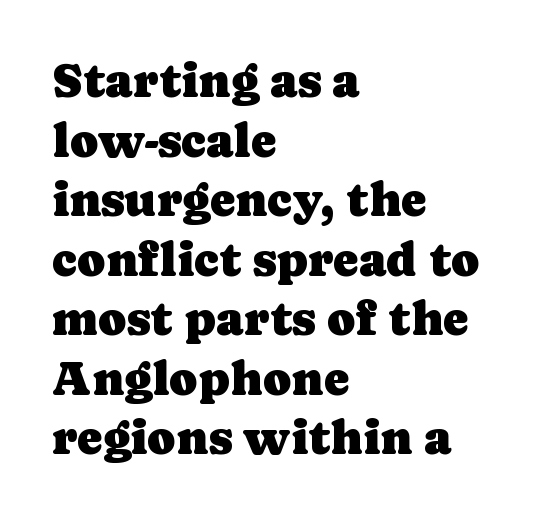
The face used here is proportionally spaced, like ordinary book or web type. The text block is weighted toward the left margin, trailing off unevenly rightward. Nobody drew a line under any word here. The font family rendered here belongs to the serif group. Look at the tracking — it's just the regular setting, nothing added.
